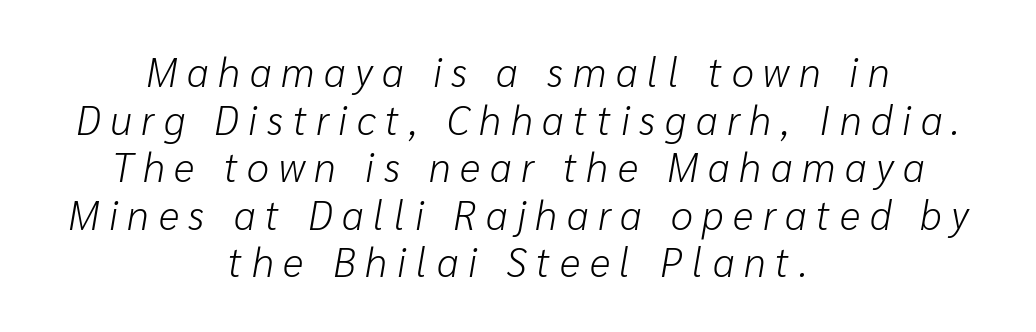
{"italic": "yes", "lean": "right", "slant_degrees": 10, "bold": "no", "weight": "light", "width": "normal", "stroke_contrast": "low", "x_height": "medium", "monospaced": "no", "underline": "no", "align": "center", "line_spacing_ratio": 1.19, "letter_spacing": "wide", "letter_spacing_em": 0.24, "glyph_px": 40}
